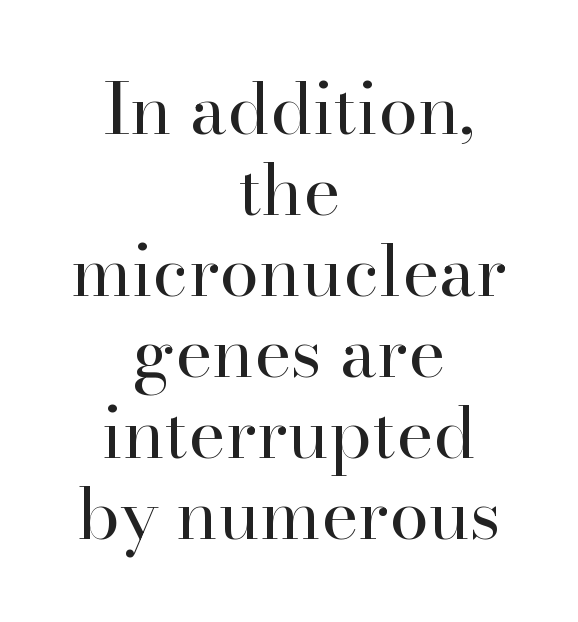
The font is comparable to plain body text, perhaps lighter. Successive baselines arrive quickly, one right under another. Each word holds together tightly as a unit, with standard inter-letter gaps. Check the space under the baseline: it is left empty.
